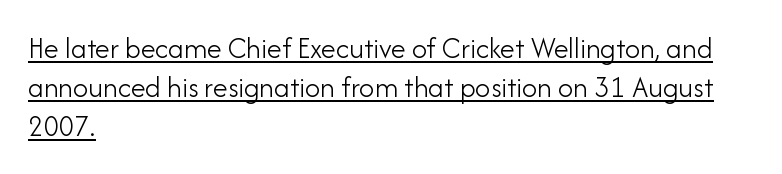
The rendering uses natural spacing where letterforms have individual widths. Weight: regular or lighter. Line spacing here is normal. Spacing between characters is what you'd get straight out of the box. Short and long lines alike share a common starting point at left. This sample uses a sans-serif face.
